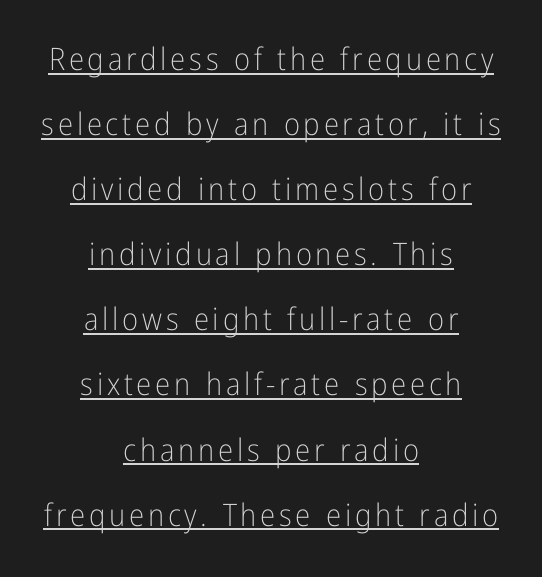
The image shows 31 px light, condensed sans-serif type, upright; set centered, loose line spacing (2.1x), underlined; low stroke contrast and a medium x-height.
